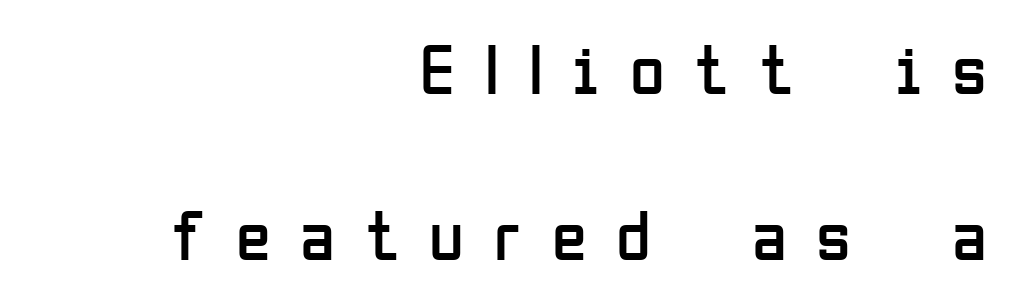
The typeface has the unassuming heft of standard copy or less. Students, note that the glyphs here are deliberately spaced far apart. A typesetter would call this proportional, since set widths differ per character. The letters stand upright; this is a roman face. The line-height multiplier appears high, well above default.
